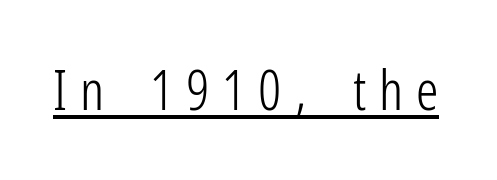
Q: Is the text bold? A: No.
Q: Is the text italic (slanted)? A: No, it is upright.
Q: Is the typeface a serif or a sans-serif typeface? A: Sans-serif.
Q: Is the text underlined? A: Yes.
Q: Is the spacing between letters normal or unusually wide? A: Unusually wide.
Q: Width (condensed, normal, or wide)? A: Condensed.
Q: Stroke contrast? A: Low.
Q: x-height? A: Medium.
Q: Monospaced? A: No.
